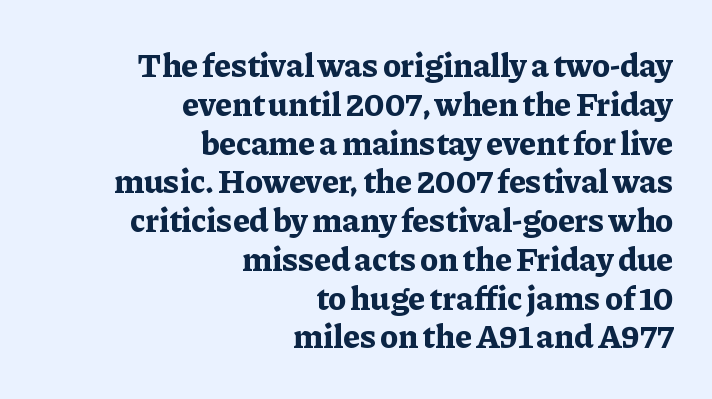
Look at the stroke-to-counter ratio: heavy, a bold. Line endings align vertically; line beginnings do not. The string is rendered with underlining switched off. The letters sit at their default tracking, neither squeezed nor spread. A typesetter would mark this as roman, not italic.
